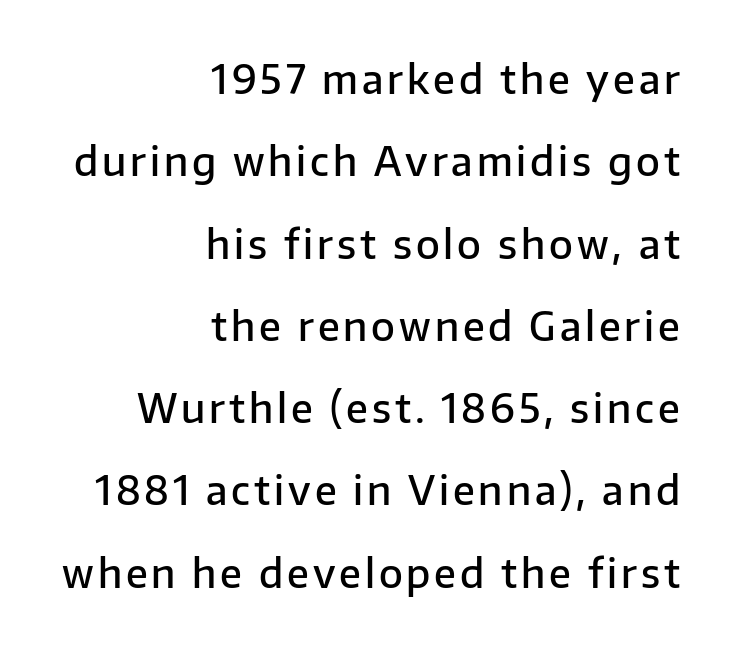
{"serif": "no", "italic": "no", "bold": "semi", "weight": "semibold", "width": "normal", "stroke_contrast": "low", "x_height": "medium", "monospaced": "no", "underline": "no", "align": "right", "line_spacing": "loose", "line_spacing_ratio": 2.11, "glyph_px": 39}
